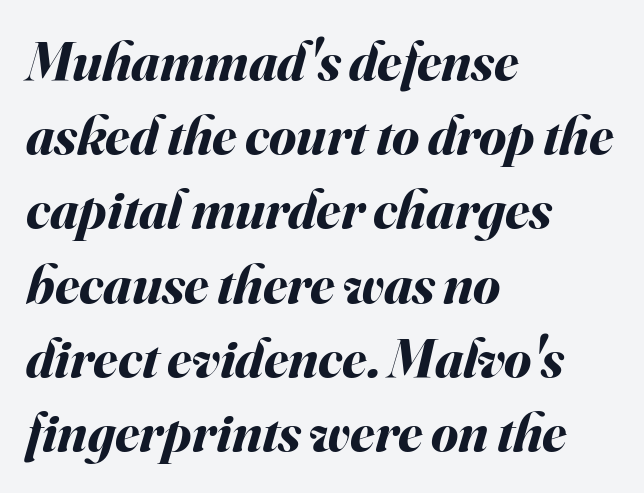
The specimen omits any rule beneath the text block's lines. The paragraph has a hard left edge and a soft right edge. When letters slant like this, we call the style italic. In terms of letterspacing, this is plain default setting. The passage shown is emphatically bold.
